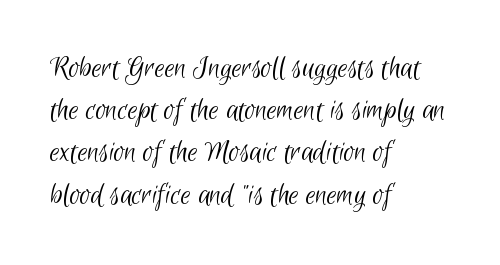
Notice how descenders clear the ascenders below comfortably — that's standard leading. Each letter keeps its own natural width here, so spacing adapts to shape. The specimen omits any rule beneath the text block's lines. The strokes carry an ordinary text weight at most. Type style note: lacks serifs. Teacher's note: observe the even left margin — that is flush-left alignment.
